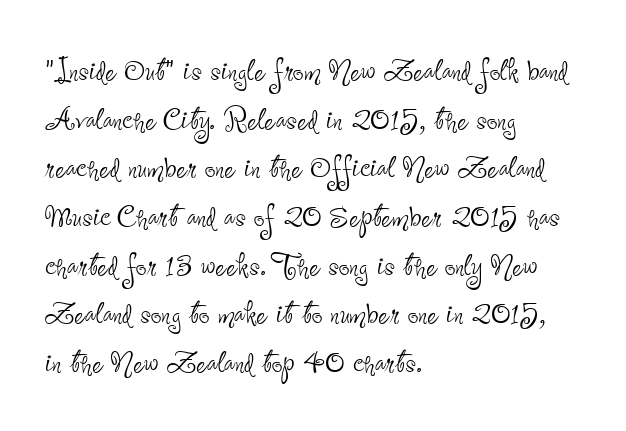
Is the letter spacing exaggerated? No — it looks like the ordinary default. No feet cap the strokes, marking this as sans-serif type. A typesetter would call this proportional, since set widths differ per character. The baseline area is clear. These lines stack with their left ends in a neat column.
